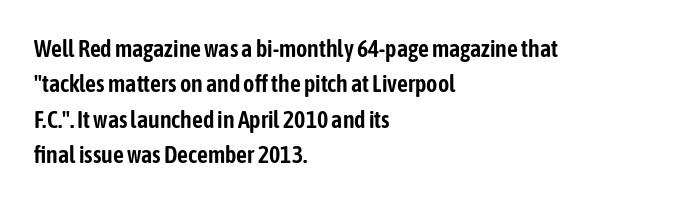
The passage shown stacks its lines at a standard gap. No extra tracking has been applied to these lines. Compared with a centered layout, this one pins lines to the left instead. The area under the type is left untouched. When letters stand straight like this, we call the style roman or upright.
